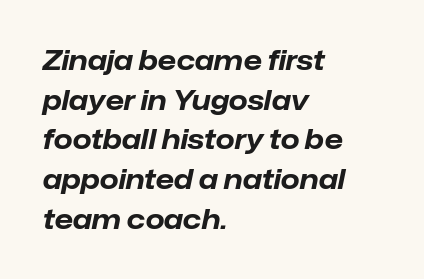
{"italic": "yes", "lean": "right", "slant_degrees": 12, "bold": "yes", "underline": "no", "align": "left", "line_spacing": "normal", "line_spacing_ratio": 1.47, "letter_spacing": "normal", "letter_spacing_em": 0.0, "glyph_px": 27}
